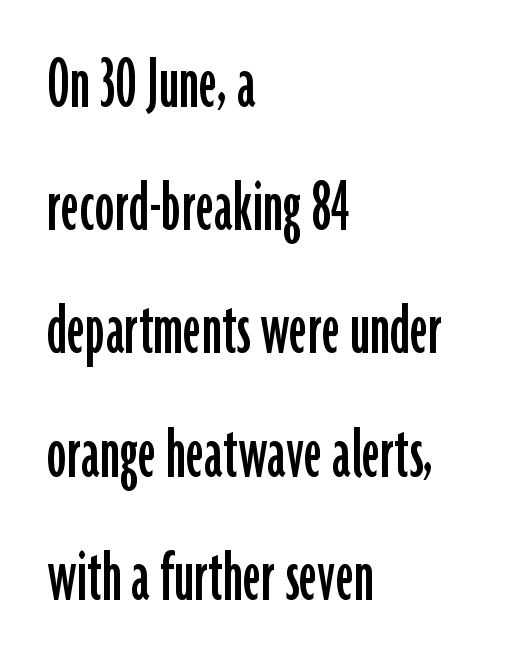
Q: Is the text italic (slanted)? A: No, it is upright.
Q: Is the typeface a serif or a sans-serif typeface? A: Sans-serif.
Q: Is the text underlined? A: No.
Q: How is the paragraph aligned? A: Left-aligned.
Q: Is the spacing between letters normal or unusually wide? A: Normal.
Q: Is the spacing between lines tight, normal or loose? A: Normal.
Q: Width (condensed, normal, or wide)? A: Condensed.
Q: Stroke contrast? A: Low.
Q: x-height? A: Medium.
Q: Monospaced? A: No.
